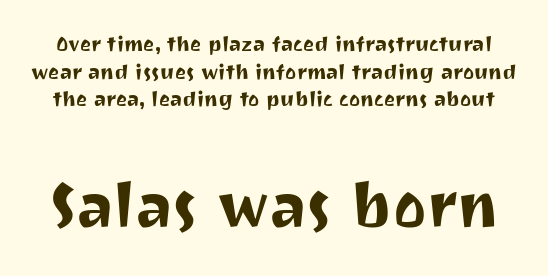
Q: Is the text italic (slanted)? A: No, it is upright.
Q: Is the typeface a serif or a sans-serif typeface? A: Sans-serif.
Q: Is the text underlined? A: No.
Q: Is the spacing between letters normal or unusually wide? A: Normal.
Q: Is the spacing between lines tight, normal or loose? A: Normal.
Q: Which block of text is set in a larger size, the first (top) or the second (bottom)? A: The second (bottom) one.
Q: Width (condensed, normal, or wide)? A: Normal.
Q: Stroke contrast? A: Medium.
Q: x-height? A: Medium.
Q: Monospaced? A: No.
